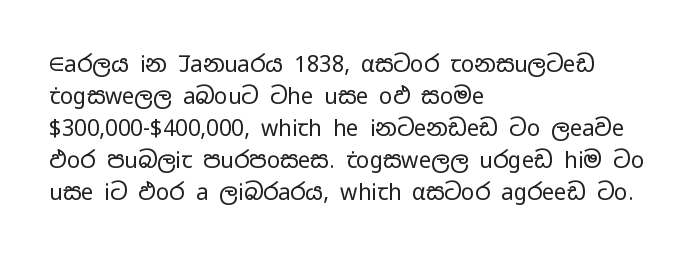
The image shows 22 px text type, upright; set left-aligned, normal line spacing (1.46x), normal letter spacing, not underlined.
